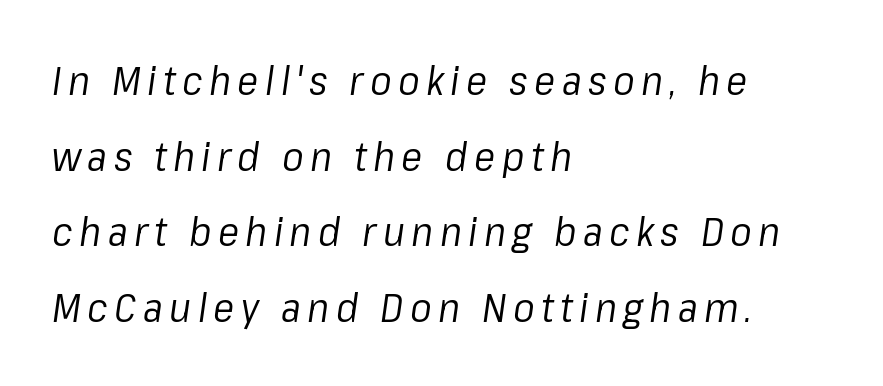
Q: Is the text bold? A: No.
Q: Is the text italic (slanted)? A: Yes, it leans right by about 8 degrees.
Q: Is the text underlined? A: No.
Q: How is the paragraph aligned? A: Left-aligned.
Q: Width (condensed, normal, or wide)? A: Normal.
Q: Stroke contrast? A: Low.
Q: x-height? A: Medium.
Q: Monospaced? A: No.
